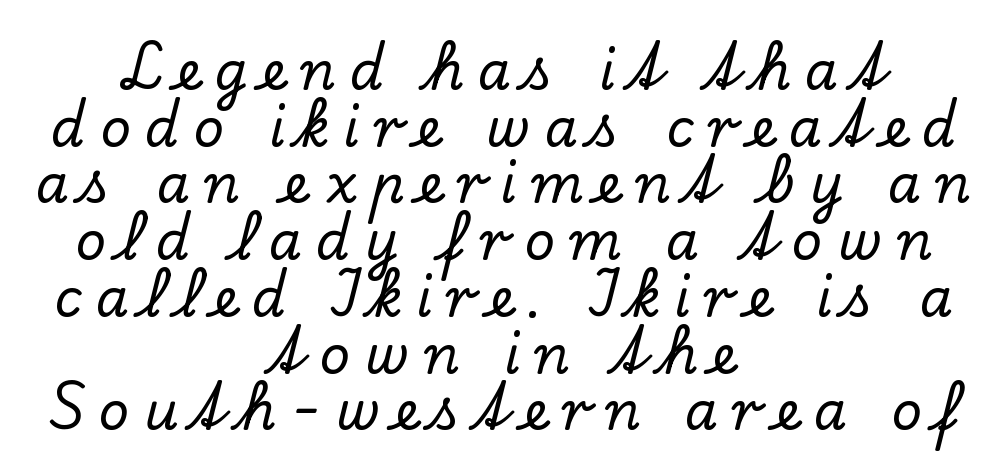
{"serif": "yes", "width": "normal", "stroke_contrast": "low", "x_height": "small", "monospaced": "no", "underline": "no", "align": "center", "line_spacing": "tight", "line_spacing_ratio": 1.07, "letter_spacing": "wide", "letter_spacing_em": 0.27, "glyph_px": 53}
